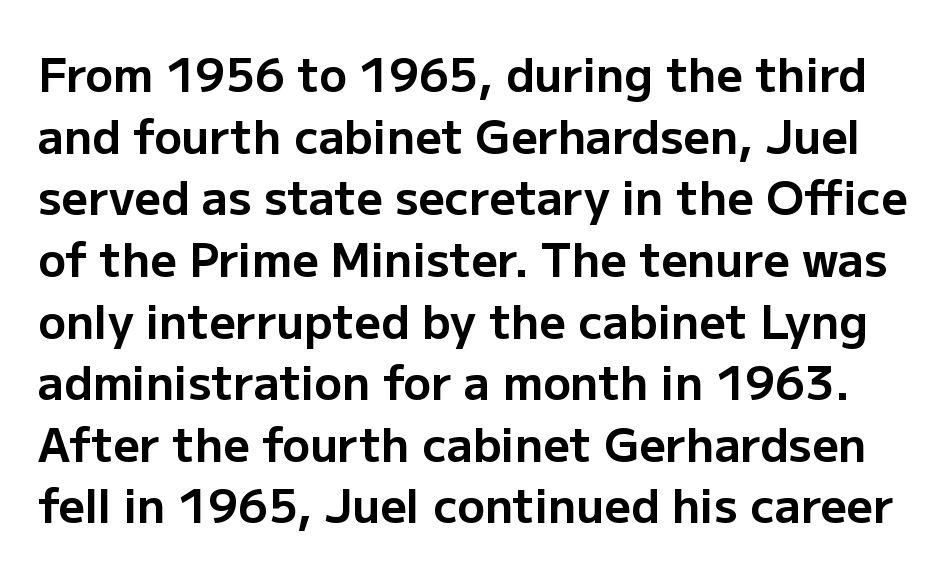
This rendering leaves character spacing at its baseline value. The passage shown is typed in a proportional face where columns would drift. To sum up the face: it is a sans, with no serifs. A clean baseline with only descenders dipping below it. Each new line begins a customary step beneath the previous one. Is there any slant? The stems are plumb.
